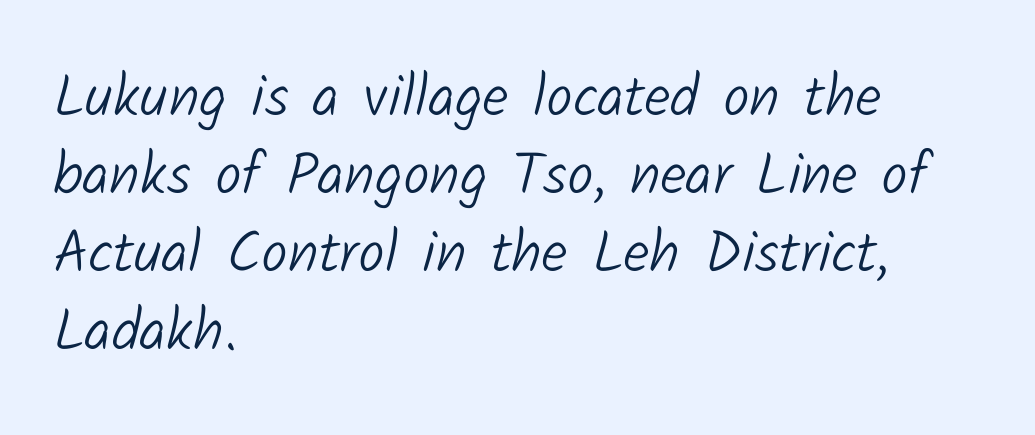
Q: Is the text bold? A: No.
Q: Is the typeface a serif or a sans-serif typeface? A: Sans-serif.
Q: Is the text underlined? A: No.
Q: How is the paragraph aligned? A: Left-aligned.
Q: Is the spacing between letters normal or unusually wide? A: Normal.
Q: Is the spacing between lines tight, normal or loose? A: Normal.
Q: Width (condensed, normal, or wide)? A: Normal.
Q: Stroke contrast? A: Low.
Q: x-height? A: Medium.
Q: Monospaced? A: No.
